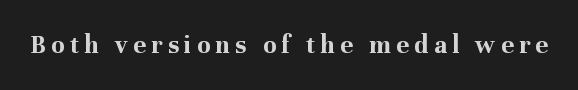
Q: Is the text bold? A: Yes.
Q: Is the text italic (slanted)? A: No, it is upright.
Q: Is the text underlined? A: No.
Q: Is the spacing between letters normal or unusually wide? A: Unusually wide.
